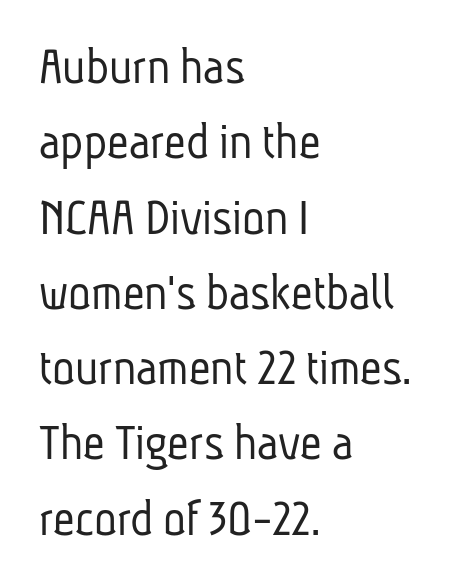
{"serif": "no", "bold": "no", "weight": "light", "width": "condensed", "stroke_contrast": "low", "x_height": "medium", "monospaced": "no", "underline": "no", "align": "left", "line_spacing": "normal", "line_spacing_ratio": 1.42, "letter_spacing": "normal", "letter_spacing_em": 0.0, "glyph_px": 53}
